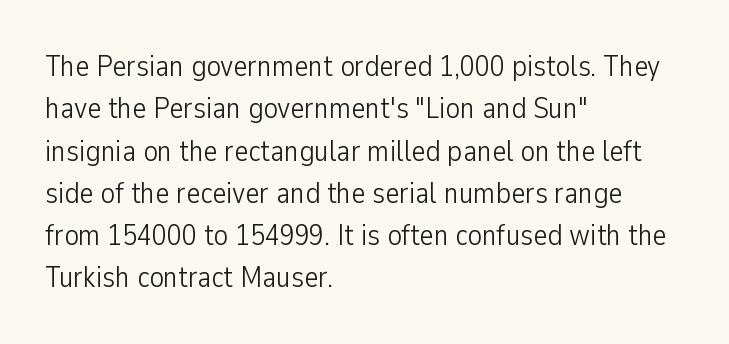
{"serif": "no", "italic": "no", "bold": "no", "weight": "light", "width": "condensed", "stroke_contrast": "low", "x_height": "medium", "monospaced": "no", "underline": "no", "align": "left", "line_spacing": "normal", "line_spacing_ratio": 1.41, "letter_spacing": "normal", "letter_spacing_em": 0.0, "glyph_px": 30}
